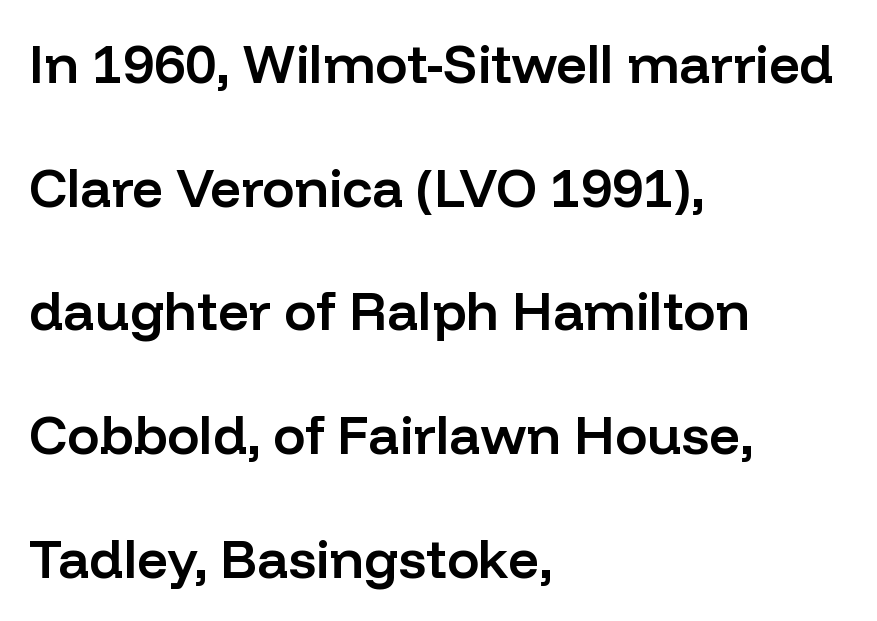
These lines stand farther apart than default settings would place them. In terms of weight, the rendering is demibold, just under bold. Think of a printed novel: that variable character pitch is what you see here. Only glyphs here, with clear space below each row.
